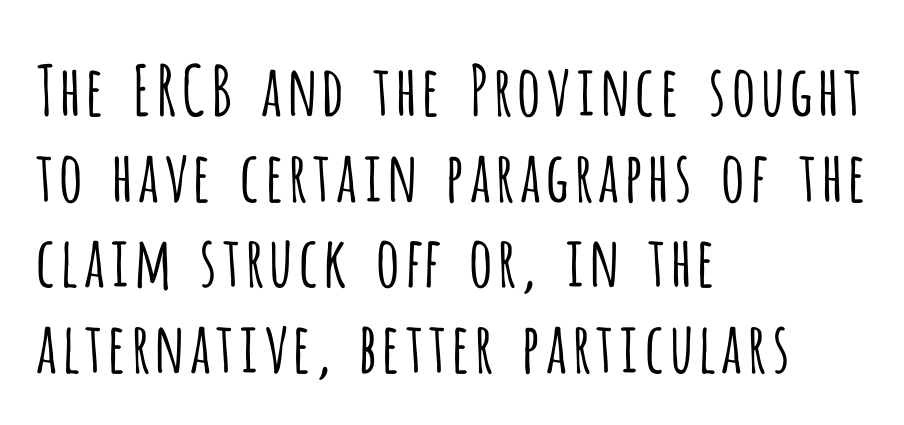
In terms of letterspacing, this is plain default setting. Observe the absence of serifs on each vertical stroke in this sample. The font's upright variant was chosen for this text. The strokes carry an ordinary text weight at most. The lines in this sample share a left origin and differ only in where they stop. Only glyphs here, with clear space below each row.
